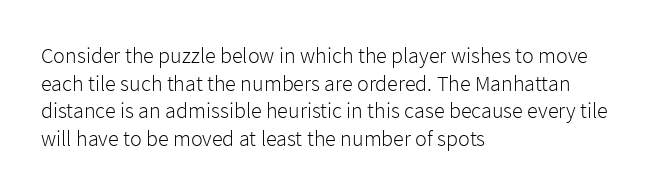
{"italic": "no", "bold": "no", "underline": "no", "align": "left", "line_spacing": "normal", "line_spacing_ratio": 1.26, "letter_spacing": "normal", "letter_spacing_em": 0.0, "glyph_px": 22}
